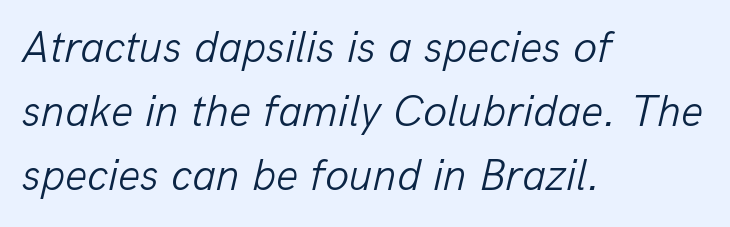
The image shows 44 px light type, italic (leaning right); set left-aligned, normal line spacing (1.46x), normal letter spacing, not underlined; low stroke contrast and a medium x-height.
